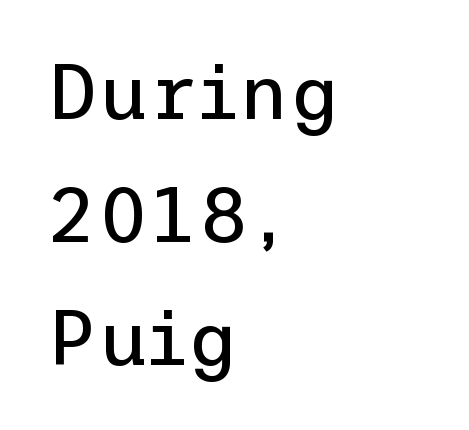
Are there feet on the stems? There aren't — it's a sans. Tracking here is standard; glyphs follow each other at the usual distance. Stems here are at most as thick as an everyday book face. Notice how the passage keeps a crisp vertical edge on the left only. The font's upright variant was chosen for this text. The rendering uses a moderate line-height, typical for paragraphs.
